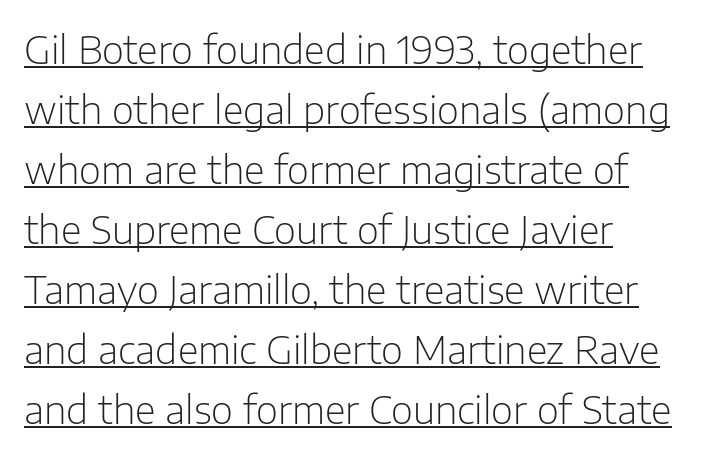
The image shows 38 px light sans-serif type, upright; set left-aligned, normal line spacing (1.58x), normal letter spacing, underlined; low stroke contrast and a medium x-height.
